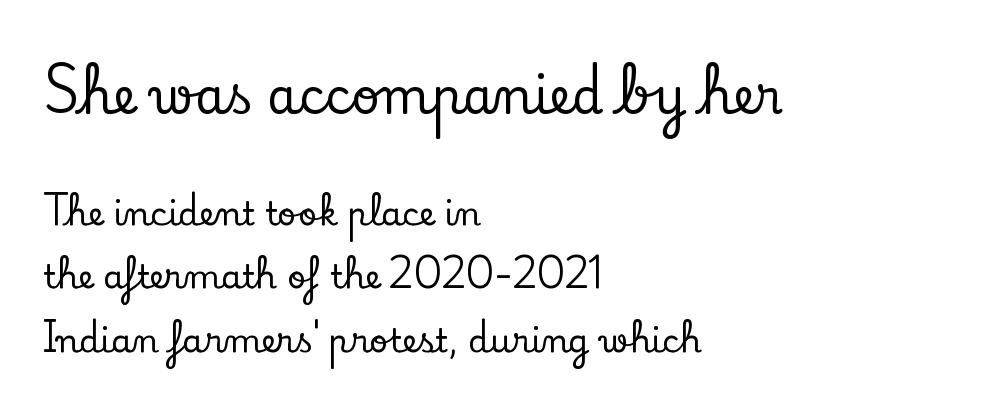
Unlike italic type, these characters show no tilt at all. The baseline area is clear. Inter-character spacing is left at the font's built-in metrics. Visually, the top section dominates because its glyphs are scaled up. Each letter keeps its own natural width here, so spacing adapts to shape.
